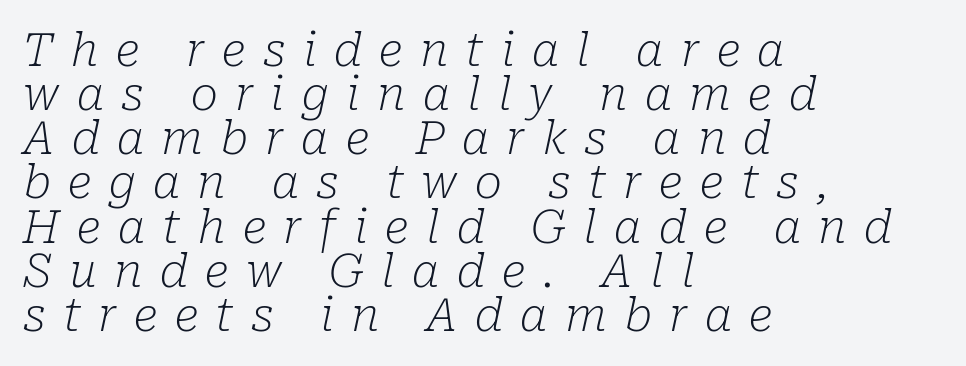
Q: Is the text bold? A: No.
Q: Is the text italic (slanted)? A: Yes, it leans right by about 10 degrees.
Q: Is the typeface a serif or a sans-serif typeface? A: Serif.
Q: Is the text underlined? A: No.
Q: How is the paragraph aligned? A: Left-aligned.
Q: Is the spacing between letters normal or unusually wide? A: Unusually wide.
Q: Is the spacing between lines tight, normal or loose? A: Tight.
Q: Width (condensed, normal, or wide)? A: Normal.
Q: Stroke contrast? A: Low.
Q: x-height? A: Medium.
Q: Monospaced? A: No.
